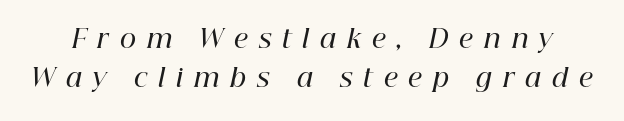
The image shows 25 px text type, italic (leaning right); set normal line spacing (1.58x), unusually wide letter spacing (+0.44 em), not underlined.
